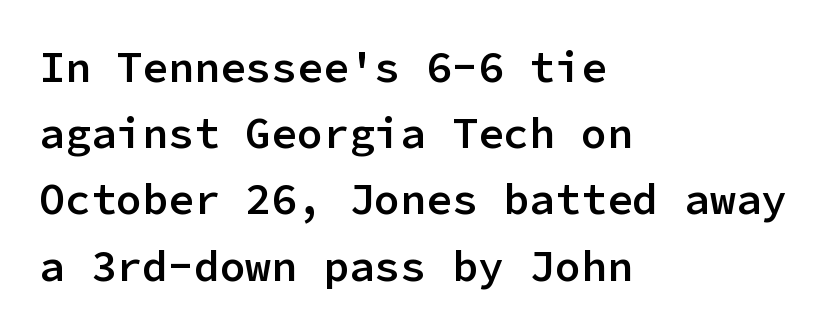
The image shows 43 px semibold sans-serif type, upright, monospaced; set left-aligned, normal line spacing (1.54x), normal letter spacing, not underlined; low stroke contrast and a medium x-height.
